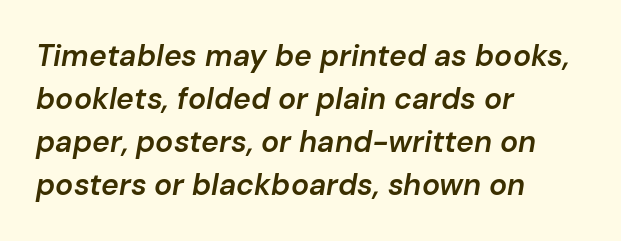
Q: Is the text bold? A: Semi-bold.
Q: Is the text italic (slanted)? A: Yes, it leans right by about 10 degrees.
Q: Is the text underlined? A: No.
Q: How is the paragraph aligned? A: Left-aligned.
Q: Is the spacing between letters normal or unusually wide? A: Normal.
Q: Is the spacing between lines tight, normal or loose? A: Normal.
Q: Width (condensed, normal, or wide)? A: Normal.
Q: Stroke contrast? A: Low.
Q: x-height? A: Medium.
Q: Monospaced? A: No.
